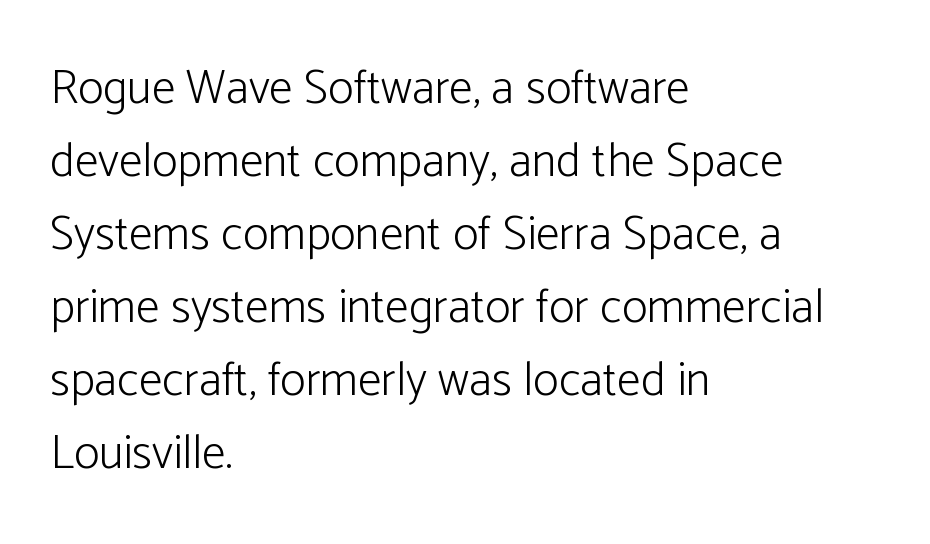
If you drew a line through each stem, it would be perfectly vertical. Is this a fixed-width face? No — the glyphs have proportional, varying widths. Line spacing here is normal. The words here are not underlined. Horizontally, the lines are justified to the leading edge only. You can tell from the bare stems that sans-serif type was used.
